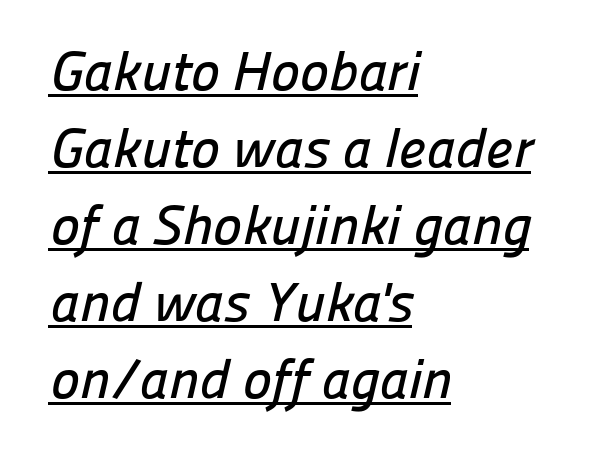
{"serif": "no", "width": "normal", "stroke_contrast": "low", "x_height": "medium", "monospaced": "no", "underline": "yes", "align": "left", "line_spacing": "normal", "line_spacing_ratio": 1.4, "letter_spacing": "normal", "letter_spacing_em": 0.0, "glyph_px": 55}
